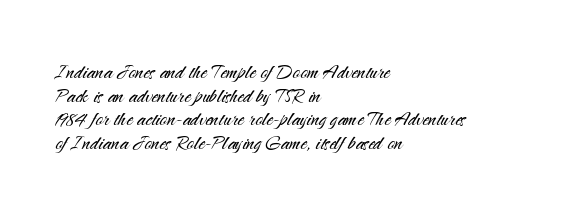
Bare-footed words on every line. Vertical stems look standard width or narrower in stroke. The line-height multiplier appears low, near solid setting. Here the glyphs are tracked normally, forming tight word shapes.
